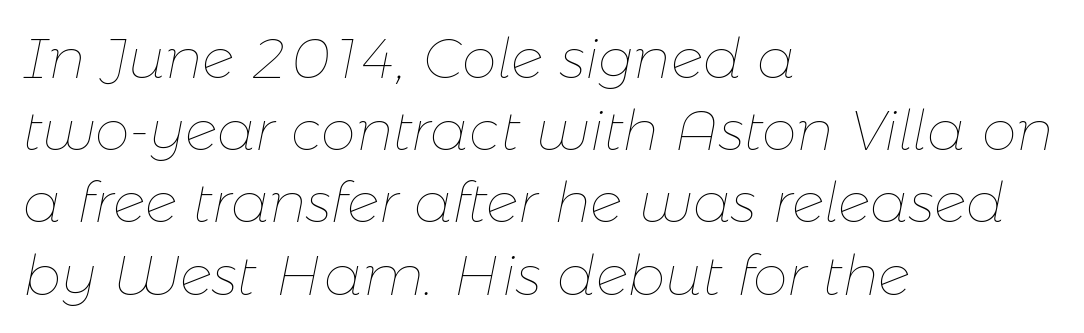
Q: Is the text bold? A: No.
Q: Is the text italic (slanted)? A: Yes, it leans right by about 11 degrees.
Q: Is the text underlined? A: No.
Q: How is the paragraph aligned? A: Left-aligned.
Q: Is the spacing between letters normal or unusually wide? A: Normal.
Q: Is the spacing between lines tight, normal or loose? A: Normal.
Q: Width (condensed, normal, or wide)? A: Normal.
Q: Stroke contrast? A: Low.
Q: x-height? A: Medium.
Q: Monospaced? A: No.
